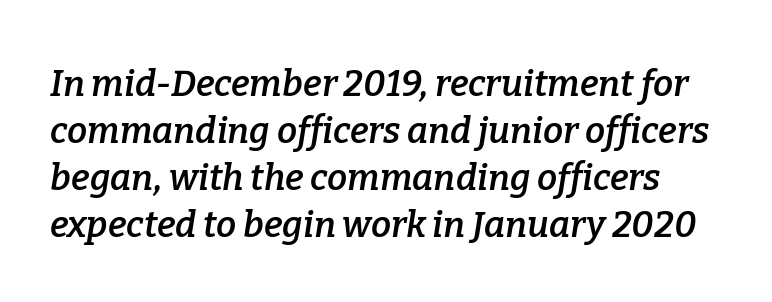
The image shows 36 px semibold serif type, italic (leaning right); set normal line spacing (1.31x), normal letter spacing, not underlined; low stroke contrast and a medium x-height.
